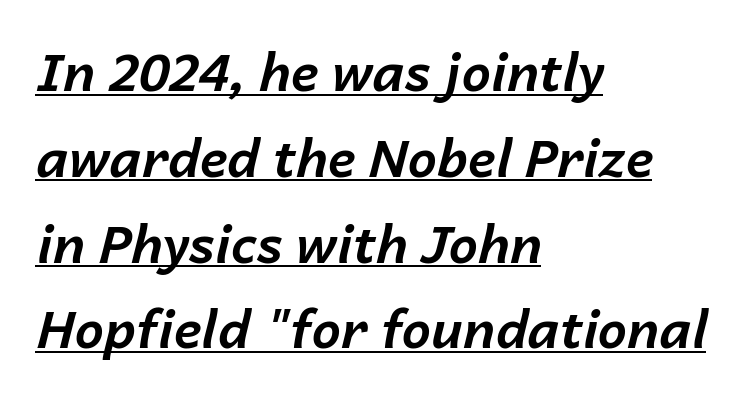
Q: Is the text bold? A: Yes.
Q: Is the text italic (slanted)? A: Yes, it leans right by about 14 degrees.
Q: Is the text underlined? A: Yes.
Q: How is the paragraph aligned? A: Left-aligned.
Q: Is the spacing between letters normal or unusually wide? A: Normal.
Q: Is the spacing between lines tight, normal or loose? A: Normal.
Q: Width (condensed, normal, or wide)? A: Normal.
Q: Stroke contrast? A: Low.
Q: x-height? A: Medium.
Q: Monospaced? A: No.
